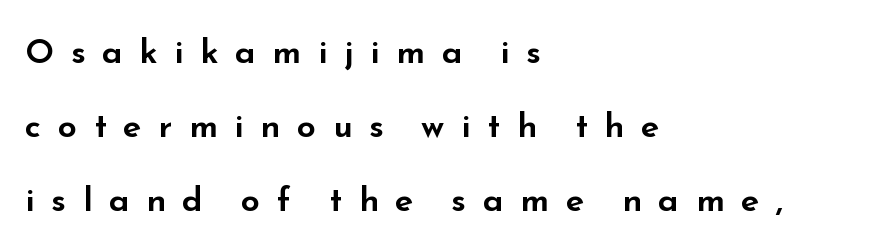
{"serif": "no", "italic": "no", "width": "wide", "stroke_contrast": "low", "x_height": "small", "monospaced": "no", "underline": "no", "align": "left", "line_spacing": "loose", "line_spacing_ratio": 2.17, "letter_spacing": "wide", "letter_spacing_em": 0.49, "glyph_px": 34}
